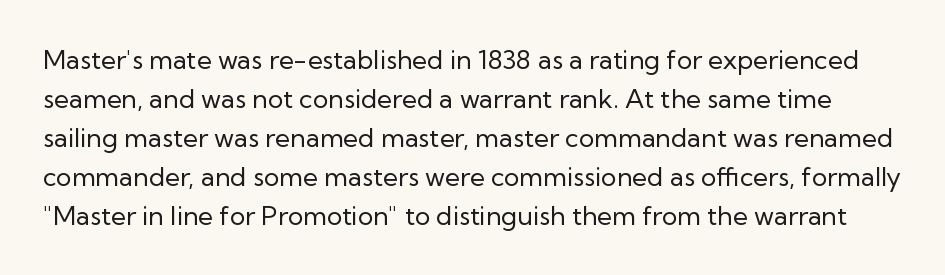
{"italic": "no", "bold": "no", "underline": "no", "line_spacing": "normal", "line_spacing_ratio": 1.5, "letter_spacing": "normal", "letter_spacing_em": 0.0, "glyph_px": 26}
